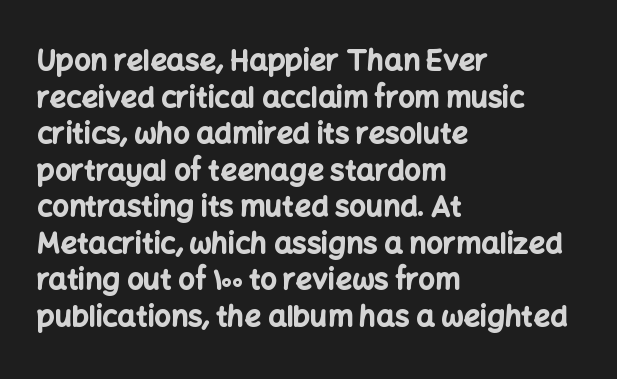
The image shows 29 px bold sans-serif type, upright; set left-aligned, normal line spacing (1.26x), normal letter spacing, not underlined; low stroke contrast and a medium x-height.
